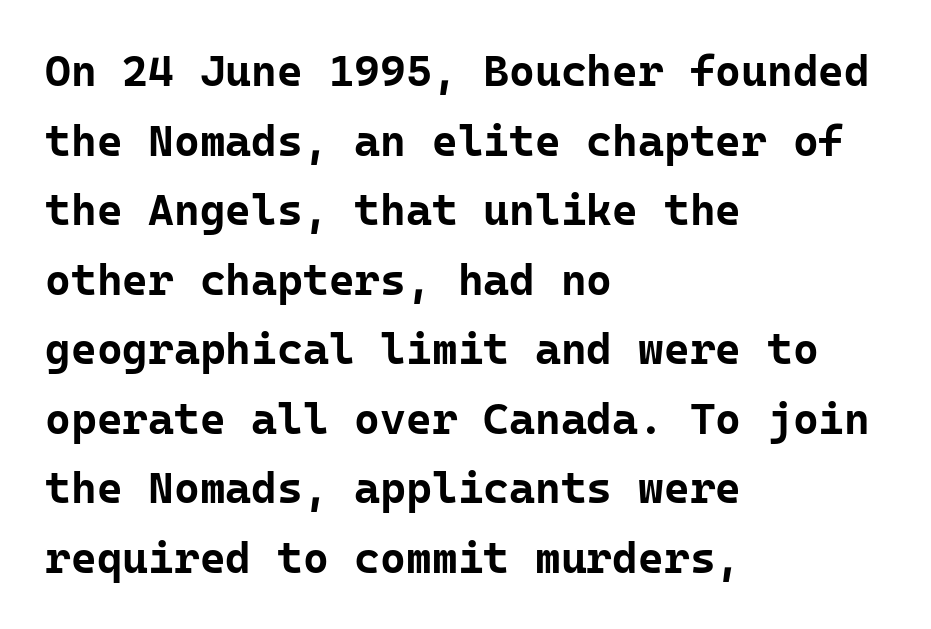
Emphasis by weight is at full strength: bold. Here the designer chose a console-style face with uniform glyph widths. The text block is weighted toward the left margin, trailing off unevenly rightward. Characters remain perfectly vertical along every line. Observe the ordinary spacing: letters are neighbours, not strangers.
